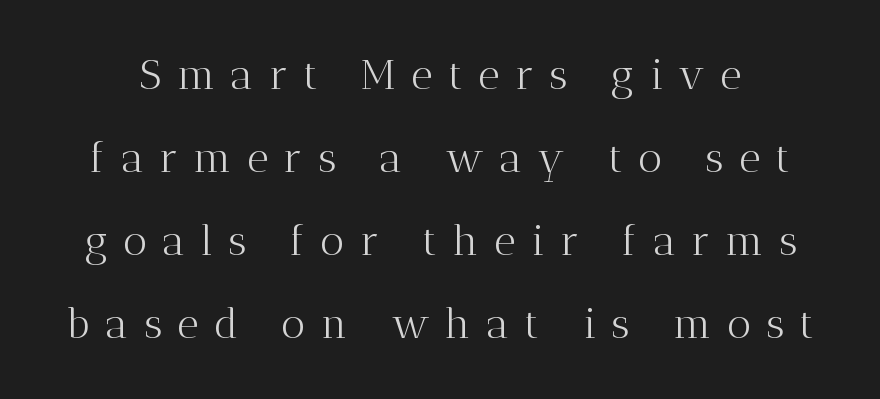
Words float on clear page, feet unadorned. Is there any slant? The stems are plumb. The tracking reads as deliberately expanded to a designer's eye. Interline gaps are noticeably wide in this sample.
